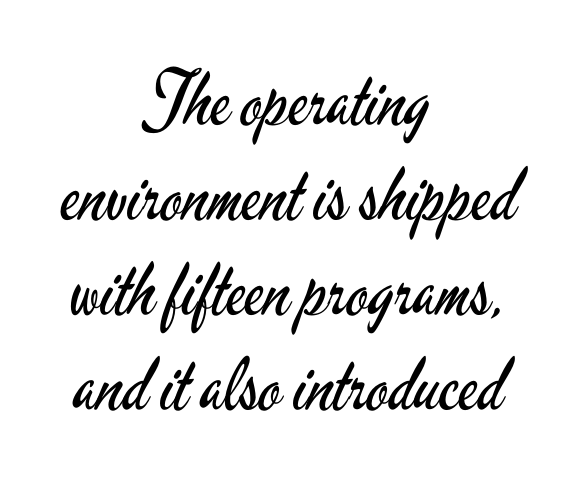
The image shows 73 px regular-weight, condensed sans-serif type; set centered, normal line spacing (1.3x), normal letter spacing, not underlined; low stroke contrast and a small x-height.
